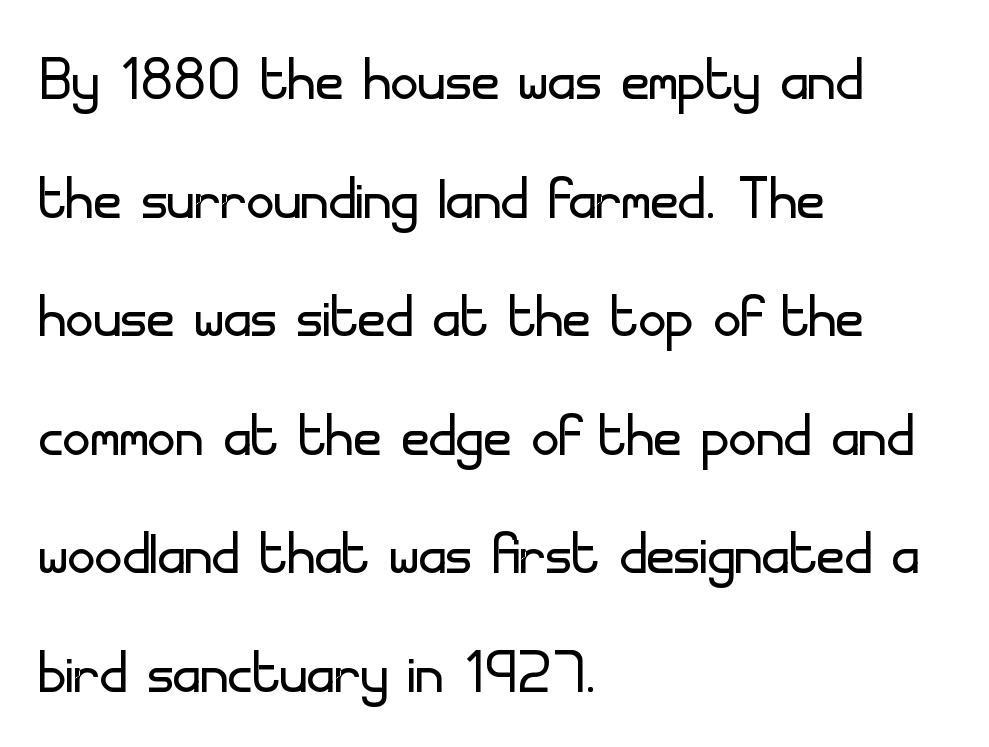
The image shows 76 px light sans-serif type, upright; set left-aligned, normal line spacing (1.56x), normal letter spacing, not underlined; low stroke contrast and a small x-height.
